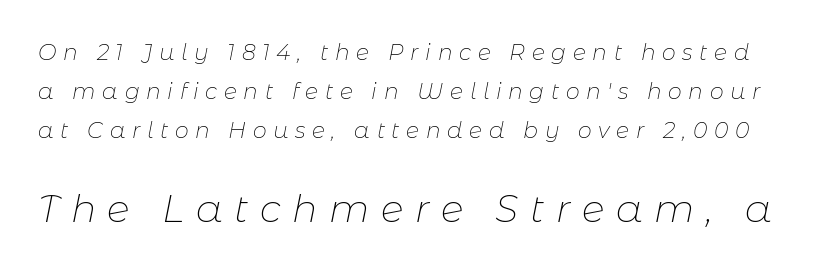
The image shows 38 px thin type, italic (leaning right); set line spacing 1.77x, unusually wide letter spacing (+0.3 em), not underlined; the second (bottom) block is 1.73x larger; low stroke contrast and a medium x-height.
